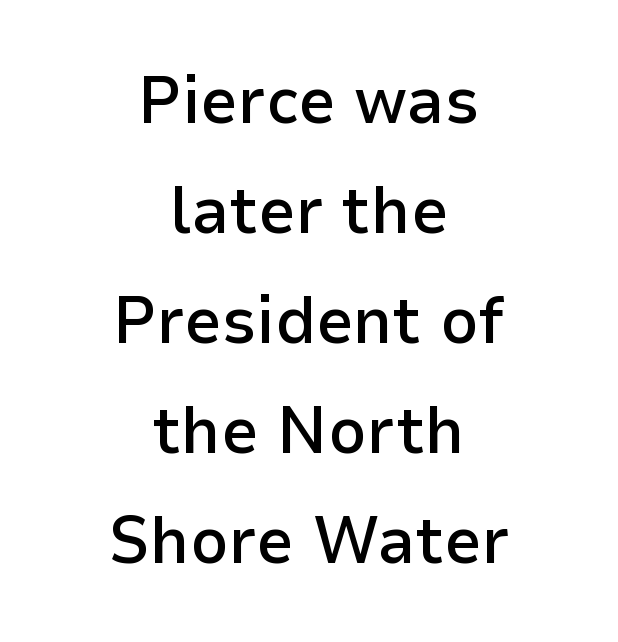
Q: Is the text bold? A: Semi-bold.
Q: Is the text italic (slanted)? A: No, it is upright.
Q: Is the typeface a serif or a sans-serif typeface? A: Sans-serif.
Q: Is the text underlined? A: No.
Q: How is the paragraph aligned? A: Centered.
Q: Is the spacing between letters normal or unusually wide? A: Normal.
Q: Is the spacing between lines tight, normal or loose? A: Normal.
Q: Width (condensed, normal, or wide)? A: Normal.
Q: Stroke contrast? A: Low.
Q: x-height? A: Medium.
Q: Monospaced? A: No.
